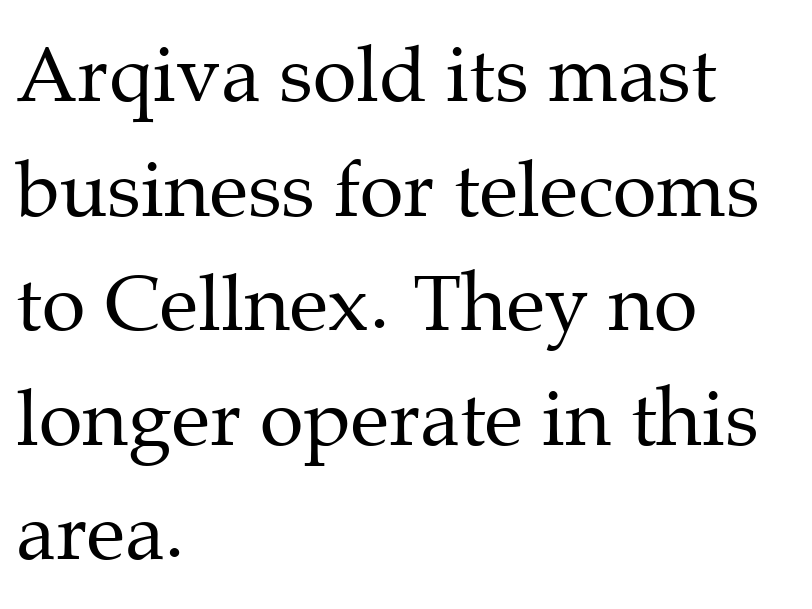
Q: Is the text bold? A: No.
Q: Is the text italic (slanted)? A: No, it is upright.
Q: Is the typeface a serif or a sans-serif typeface? A: Serif.
Q: Is the text underlined? A: No.
Q: How is the paragraph aligned? A: Left-aligned.
Q: Is the spacing between letters normal or unusually wide? A: Normal.
Q: Is the spacing between lines tight, normal or loose? A: Normal.
Q: Width (condensed, normal, or wide)? A: Normal.
Q: Stroke contrast? A: Medium.
Q: x-height? A: Medium.
Q: Monospaced? A: No.
